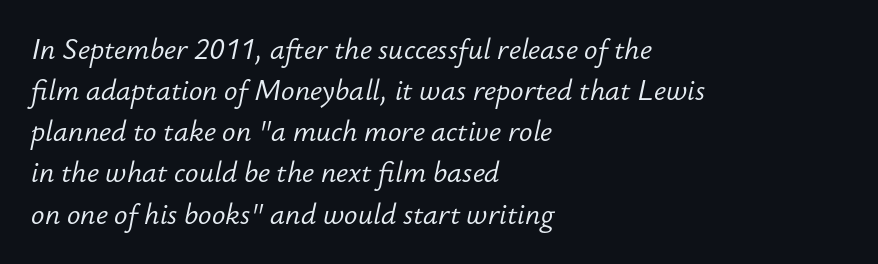
The image shows 28 px light type, italic (leaning right); set left-aligned, normal line spacing (1.47x), normal letter spacing, not underlined; low stroke contrast and a small x-height.
